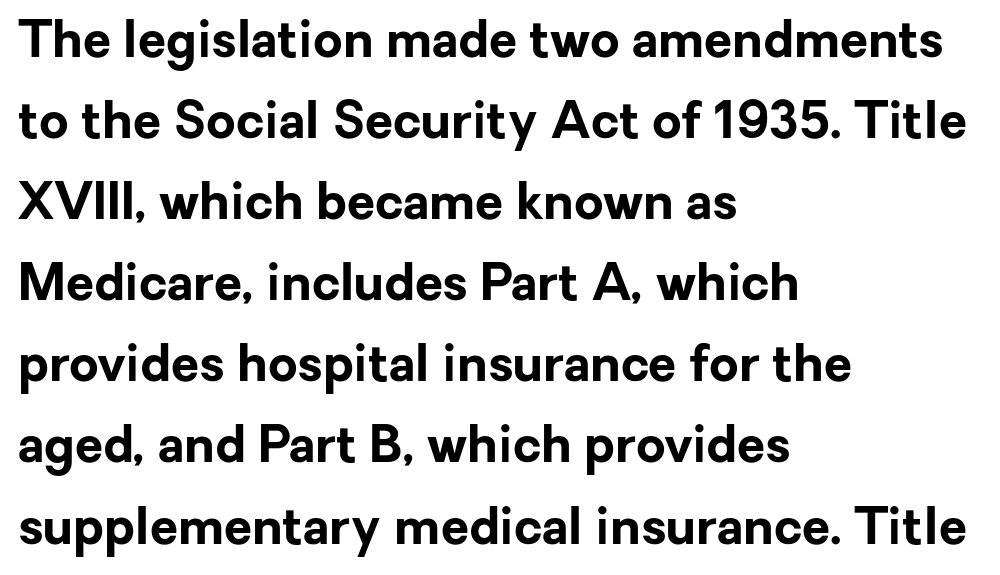
{"serif": "no", "italic": "no", "bold": "yes", "weight": "bold", "width": "normal", "stroke_contrast": "low", "x_height": "medium", "monospaced": "no", "underline": "no", "align": "left", "line_spacing": "normal", "line_spacing_ratio": 1.59, "letter_spacing": "normal", "letter_spacing_em": 0.0, "glyph_px": 51}
